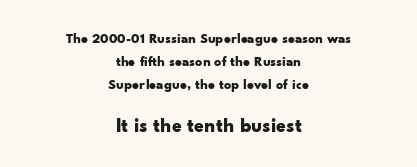
Weight check: bold — yes, fully. The font's upright variant was chosen for this text. Notice how descenders clear the ascenders below comfortably — that's standard leading. Casual observation: everything's sitting right in the middle.
